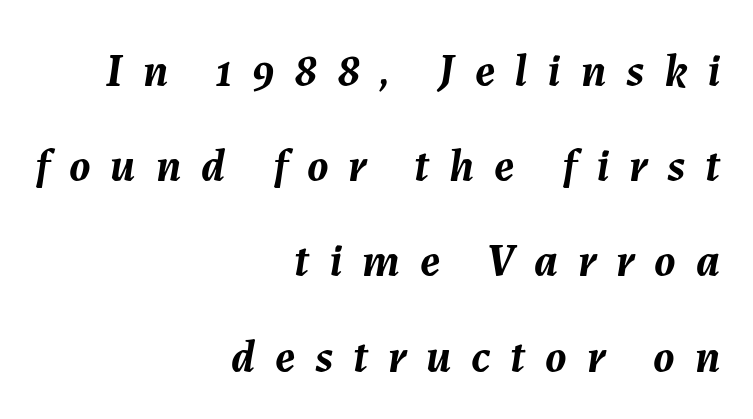
Q: Is the text bold? A: Yes.
Q: Is the text italic (slanted)? A: Yes, it leans right by about 7 degrees.
Q: Is the text underlined? A: No.
Q: How is the paragraph aligned? A: Right-aligned.
Q: Is the spacing between letters normal or unusually wide? A: Unusually wide.
Q: Is the spacing between lines tight, normal or loose? A: Loose.
Q: Width (condensed, normal, or wide)? A: Normal.
Q: Stroke contrast? A: Medium.
Q: x-height? A: Medium.
Q: Monospaced? A: No.
